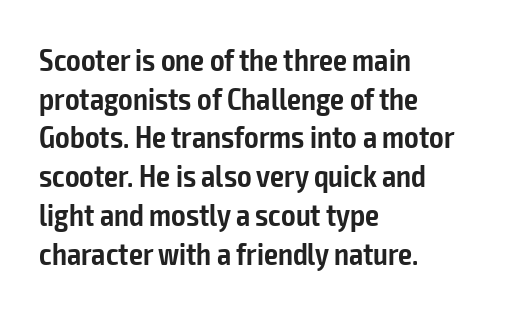
These lines were composed using upright roman letters. The letters are semibold — heavier than regular but short of a full bold. Students, observe: this is what conventionally led text looks like. A classic flush-left, rag-right setting is used for this passage.
